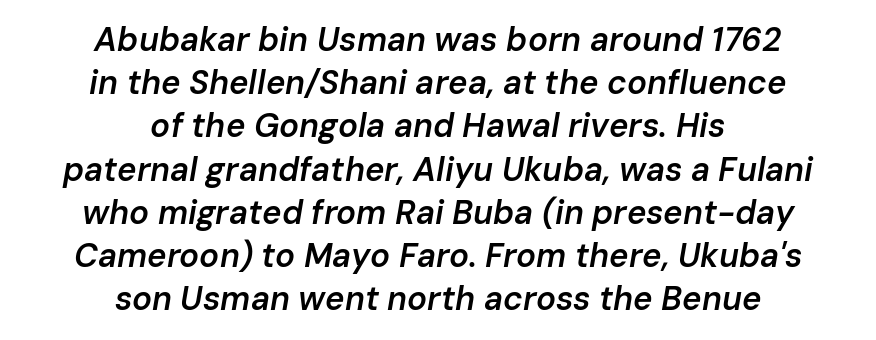
The image shows 33 px semibold type, italic (leaning right); set centered, normal line spacing (1.31x), normal letter spacing, not underlined; low stroke contrast and a medium x-height.
